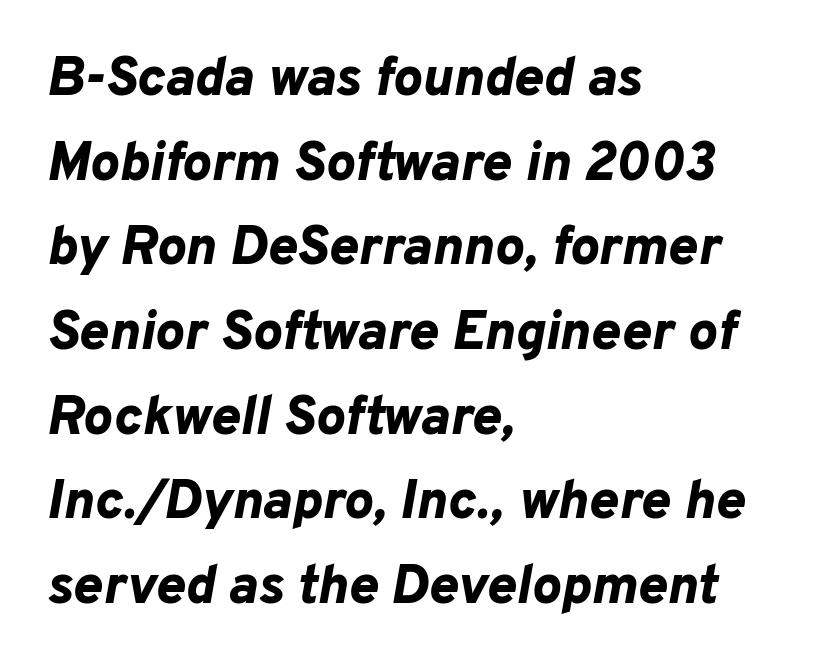
Q: Is the text bold? A: Yes.
Q: Is the text italic (slanted)? A: Yes, it leans right by about 10 degrees.
Q: Is the text underlined? A: No.
Q: How is the paragraph aligned? A: Left-aligned.
Q: Is the spacing between letters normal or unusually wide? A: Normal.
Q: Is the spacing between lines tight, normal or loose? A: Normal.
Q: Width (condensed, normal, or wide)? A: Normal.
Q: Stroke contrast? A: Low.
Q: x-height? A: Medium.
Q: Monospaced? A: No.
